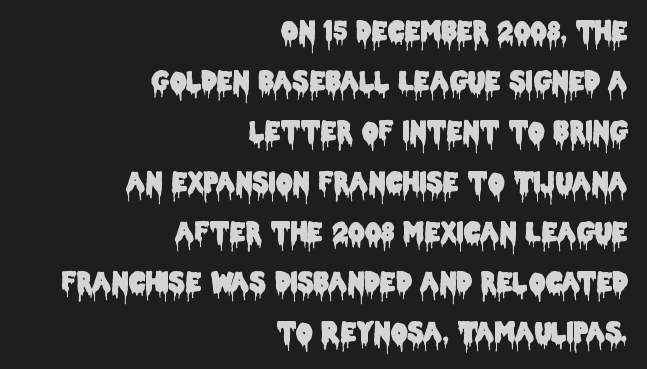
When letters stand straight like this, we call the style roman or upright. The string is rendered with underlining switched off. Horizontal alignment here is rightward, an uncommon choice for prose. If you measured baseline to baseline, you'd find a long distance. Nobody touched the tracking dial on this one.
